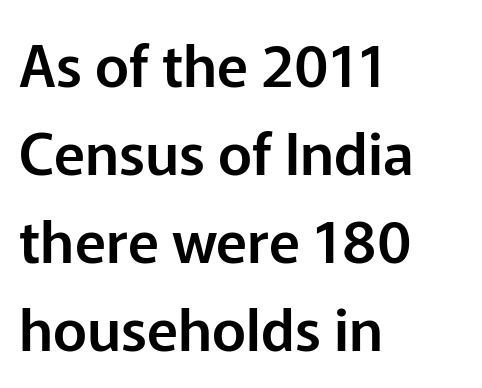
Q: Is the text italic (slanted)? A: No, it is upright.
Q: Is the typeface a serif or a sans-serif typeface? A: Sans-serif.
Q: Is the text underlined? A: No.
Q: How is the paragraph aligned? A: Left-aligned.
Q: Is the spacing between letters normal or unusually wide? A: Normal.
Q: Is the spacing between lines tight, normal or loose? A: Normal.
Q: Width (condensed, normal, or wide)? A: Normal.
Q: Stroke contrast? A: Low.
Q: x-height? A: Medium.
Q: Monospaced? A: No.
